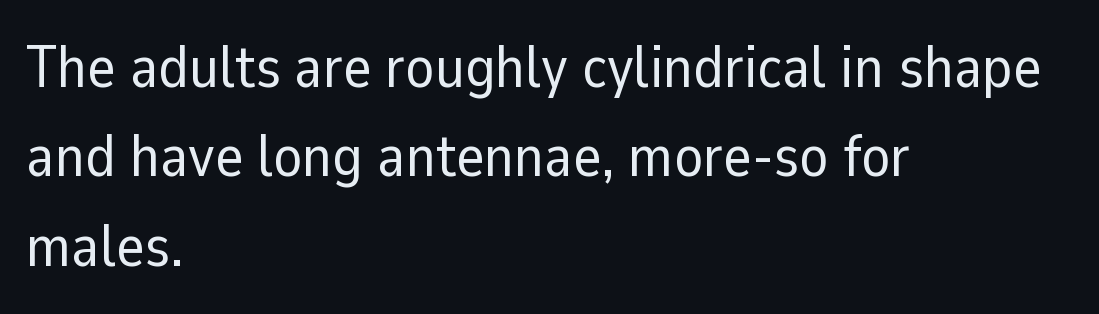
{"serif": "no", "italic": "no", "bold": "no", "weight": "regular", "width": "normal", "stroke_contrast": "low", "x_height": "medium", "monospaced": "no", "underline": "no", "align": "left", "line_spacing": "normal", "line_spacing_ratio": 1.49, "letter_spacing": "normal", "letter_spacing_em": 0.0, "glyph_px": 60}
